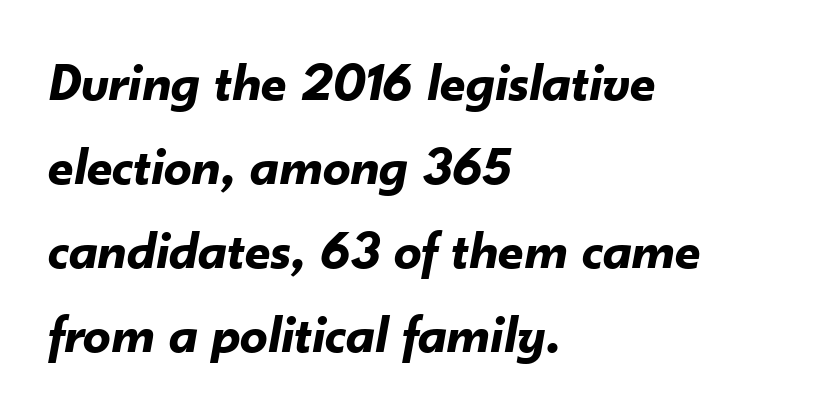
Regarding leading, the lines here are spaced in the standard way. Quick note: italic. Emphasis by weight is at full strength: bold. The passage shown is not underscored anywhere.
